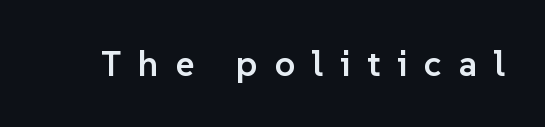
{"serif": "no", "italic": "no", "bold": "semi", "weight": "semibold", "width": "normal", "stroke_contrast": "low", "x_height": "medium", "monospaced": "no", "underline": "no", "letter_spacing": "wide", "letter_spacing_em": 0.47, "glyph_px": 36}
